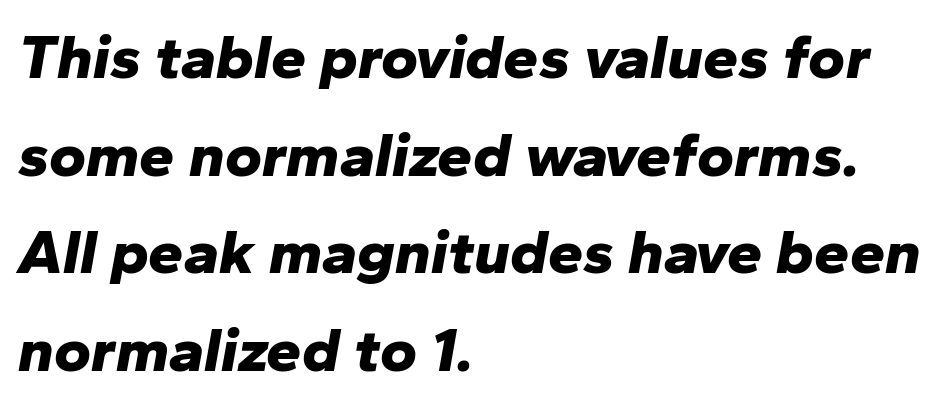
{"italic": "yes", "lean": "right", "slant_degrees": 10, "bold": "yes", "weight": "bold", "width": "normal", "stroke_contrast": "low", "x_height": "medium", "monospaced": "no", "underline": "no", "align": "left", "line_spacing": "normal", "line_spacing_ratio": 1.55, "letter_spacing": "normal", "letter_spacing_em": 0.0, "glyph_px": 63}
